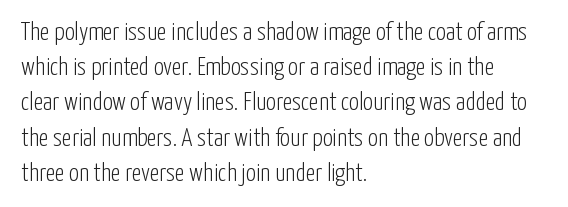
Weight: not bold — regular or lighter. Summary of vertical rhythm: regular, with standard interline spacing. Italic? Not at all — the glyphs are vertical. Words appear dense and cohesive because spacing is normal. Glance below the letters and you will spot only blank space.
